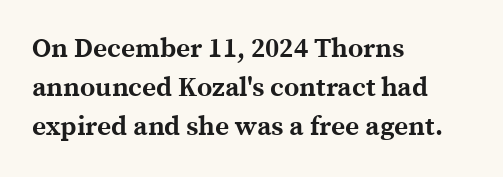
Q: Is the text bold? A: Yes.
Q: Is the text italic (slanted)? A: No, it is upright.
Q: Is the text underlined? A: No.
Q: How is the paragraph aligned? A: Left-aligned.
Q: Is the spacing between letters normal or unusually wide? A: Normal.
Q: Is the spacing between lines tight, normal or loose? A: Normal.
